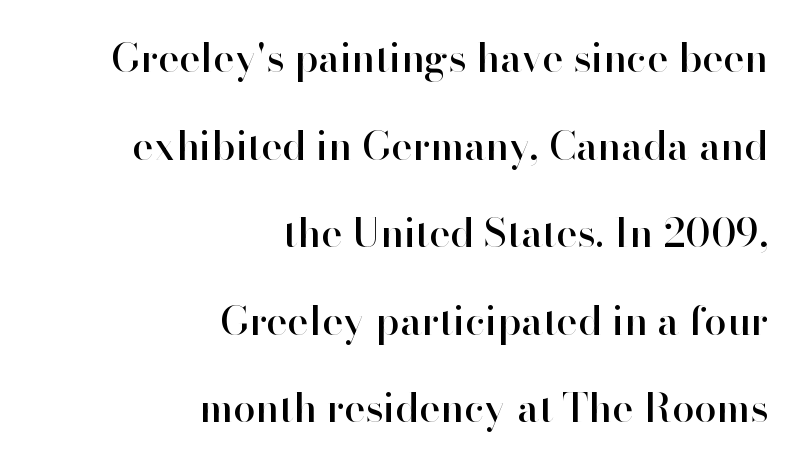
{"serif": "no", "italic": "no", "width": "normal", "stroke_contrast": "high", "x_height": "small", "monospaced": "no", "underline": "no", "align": "right", "line_spacing": "loose", "line_spacing_ratio": 2.19, "letter_spacing": "normal", "letter_spacing_em": 0.0, "glyph_px": 40}
